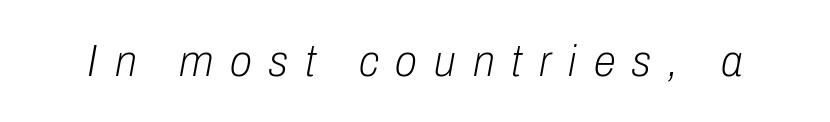
The image shows 45 px light, condensed type, italic (leaning right); set unusually wide letter spacing (+0.38 em), not underlined; low stroke contrast and a medium x-height.
